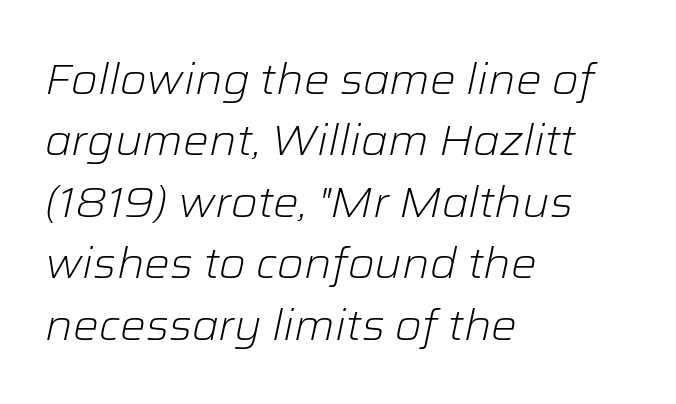
Q: Is the text bold? A: No.
Q: Is the text italic (slanted)? A: Yes, it leans right by about 12 degrees.
Q: Is the text underlined? A: No.
Q: How is the paragraph aligned? A: Left-aligned.
Q: Is the spacing between letters normal or unusually wide? A: Normal.
Q: Is the spacing between lines tight, normal or loose? A: Normal.
Q: Width (condensed, normal, or wide)? A: Normal.
Q: Stroke contrast? A: Low.
Q: x-height? A: Medium.
Q: Monospaced? A: No.
